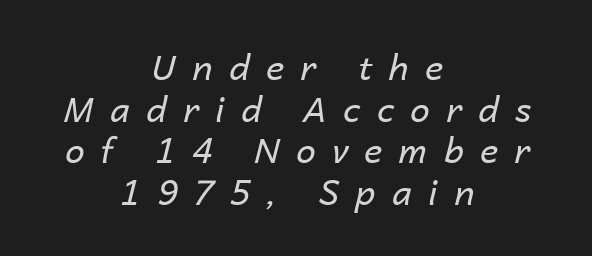
The image shows 35 px regular-weight type, italic (leaning right); set centered, line spacing 1.19x, unusually wide letter spacing (+0.47 em), not underlined; low stroke contrast and a medium x-height.
